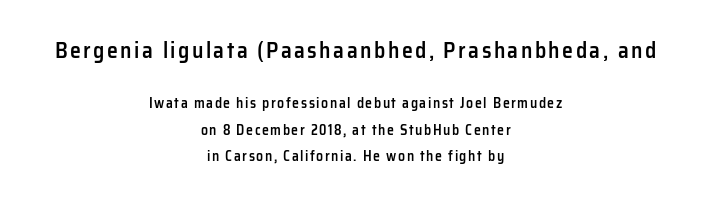
Ordinary non-slanted type is in use. One-word summary of the alignment: center. Note: larger setting up top, smaller setting below. A fair bit of extra ink — the face is semibold, not bold. Bare-footed words on every line.
